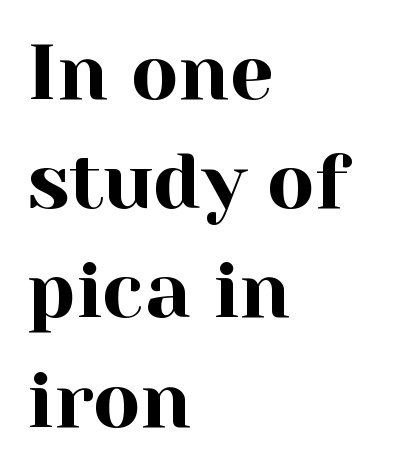
The image shows 78 px serif type, upright; set left-aligned, normal line spacing (1.4x), normal letter spacing, not underlined; a medium x-height.
